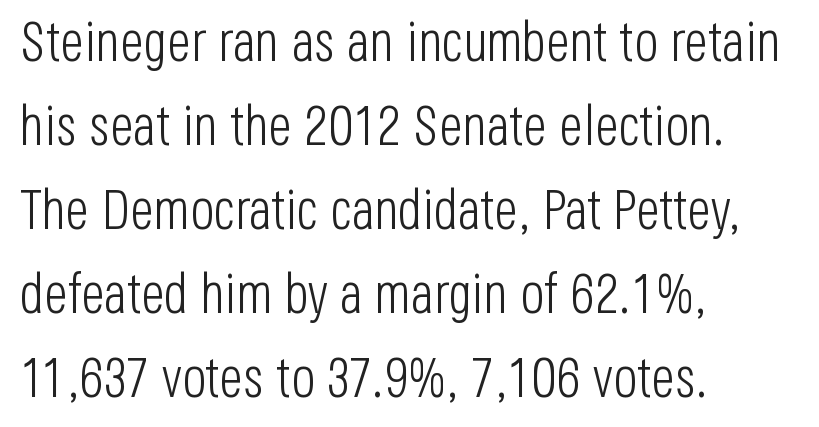
The image shows 56 px light, condensed sans-serif type, upright; set left-aligned, normal line spacing (1.5x), normal letter spacing, not underlined; low stroke contrast and a large x-height.
